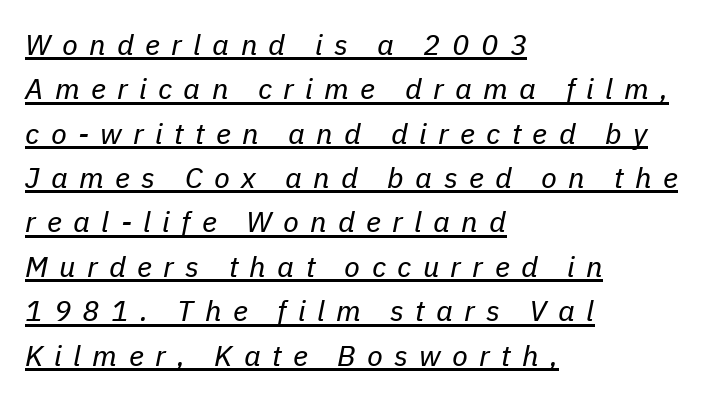
The image shows 29 px regular-weight type, italic (leaning right); set left-aligned, normal line spacing (1.53x), unusually wide letter spacing (+0.39 em), underlined; low stroke contrast and a medium x-height.
